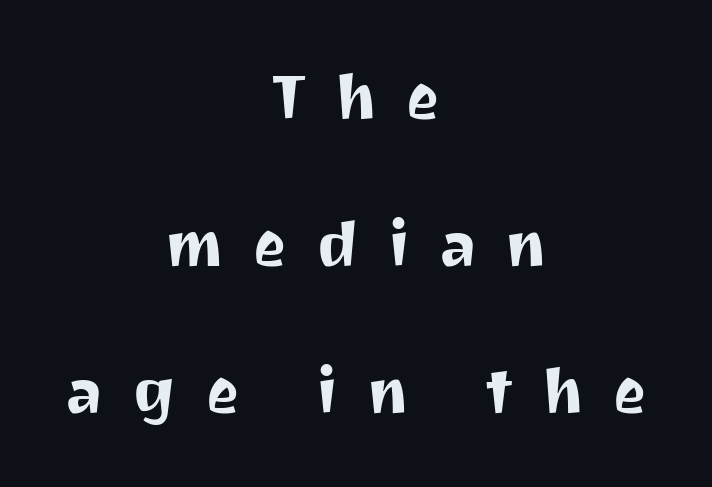
The image shows 63 px sans-serif type, upright; set centered, loose line spacing (2.33x), unusually wide letter spacing (+0.46 em), not underlined; medium stroke contrast and a medium x-height.
